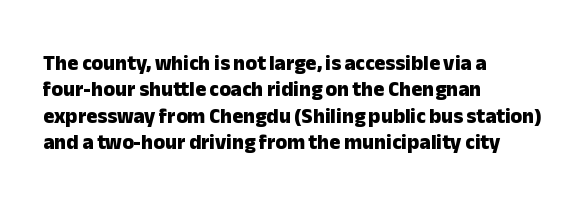
{"italic": "no", "bold": "yes", "underline": "no", "align": "left", "line_spacing": "normal", "line_spacing_ratio": 1.26, "letter_spacing": "normal", "letter_spacing_em": 0.0, "glyph_px": 21}
